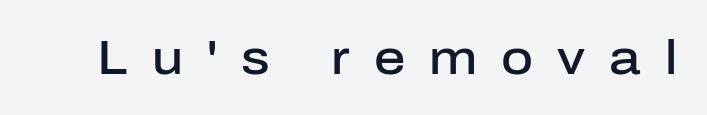
Q: Is the text bold? A: Semi-bold.
Q: Is the text italic (slanted)? A: No, it is upright.
Q: Is the typeface a serif or a sans-serif typeface? A: Sans-serif.
Q: Is the text underlined? A: No.
Q: Is the spacing between letters normal or unusually wide? A: Unusually wide.
Q: Width (condensed, normal, or wide)? A: Normal.
Q: Stroke contrast? A: Low.
Q: x-height? A: Medium.
Q: Monospaced? A: No.
